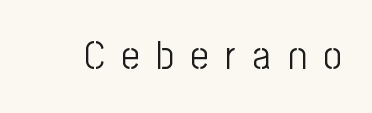
This is not heavy type; no bold has been used. The typeface chosen for these lines omits serifs. Compared with typical body copy, the letter spacing here is much looser. Posture: upright roman. The face used here is proportionally spaced, like ordinary book or web type. Decoration check: the copy has no underline.
